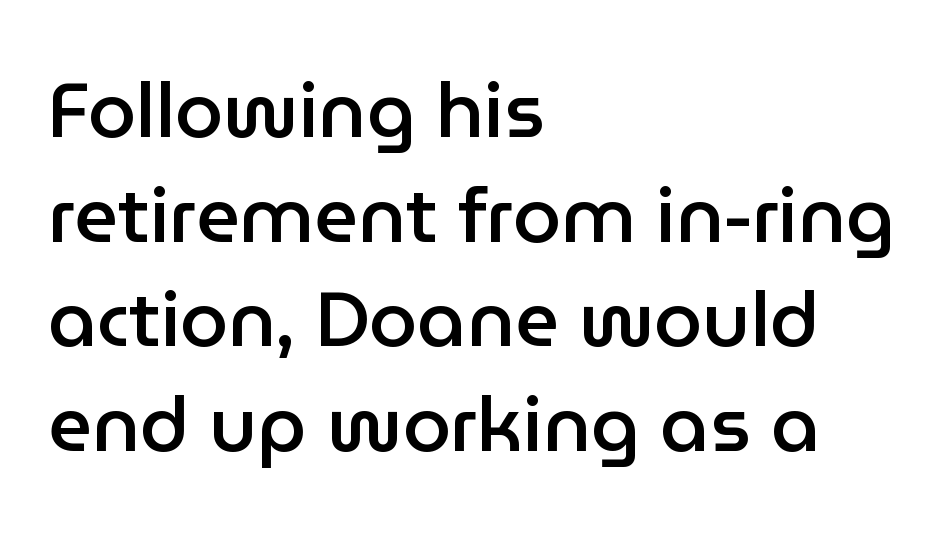
Q: Is the text bold? A: Semi-bold.
Q: Is the text italic (slanted)? A: No, it is upright.
Q: Is the typeface a serif or a sans-serif typeface? A: Sans-serif.
Q: Is the text underlined? A: No.
Q: How is the paragraph aligned? A: Left-aligned.
Q: Is the spacing between letters normal or unusually wide? A: Normal.
Q: Is the spacing between lines tight, normal or loose? A: Normal.
Q: Width (condensed, normal, or wide)? A: Normal.
Q: Stroke contrast? A: Low.
Q: x-height? A: Medium.
Q: Monospaced? A: No.
